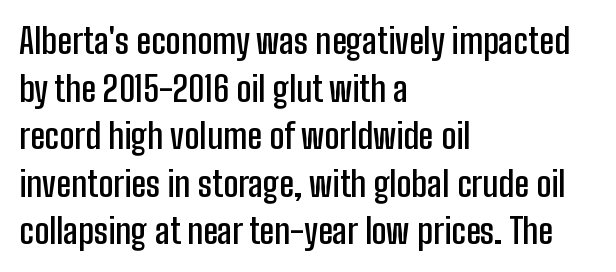
Q: Is the text bold? A: Semi-bold.
Q: Is the text italic (slanted)? A: No, it is upright.
Q: Is the typeface a serif or a sans-serif typeface? A: Sans-serif.
Q: Is the text underlined? A: No.
Q: How is the paragraph aligned? A: Left-aligned.
Q: Is the spacing between letters normal or unusually wide? A: Normal.
Q: Is the spacing between lines tight, normal or loose? A: Normal.
Q: Width (condensed, normal, or wide)? A: Condensed.
Q: Stroke contrast? A: Low.
Q: x-height? A: Medium.
Q: Monospaced? A: No.
